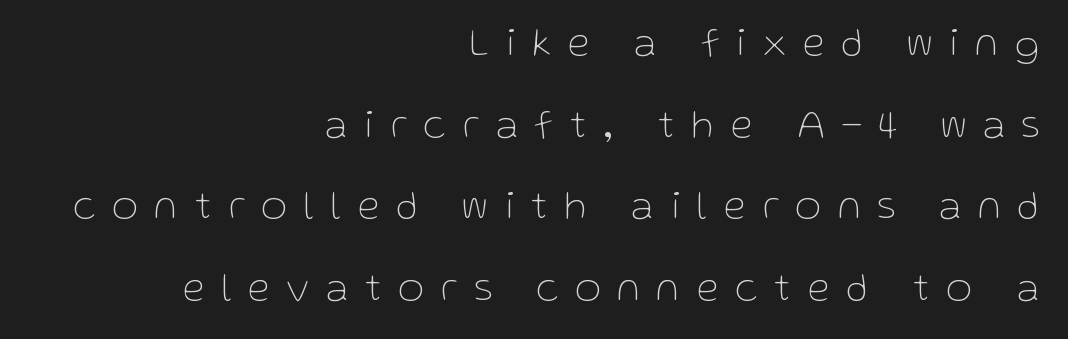
Ink coverage per letter is moderate at most. Substantial extra tracking has been applied to these lines. No feet cap the strokes, marking this as sans-serif type. The line-height multiplier appears high, well above default. The zone under the glyphs is completely vacant. Note the varied advance widths — an 'i' is clearly narrower than an 'm'.
